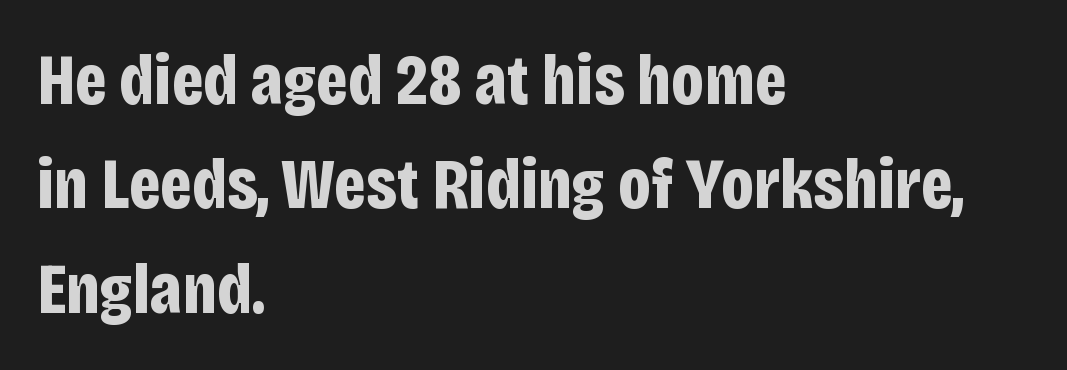
Whoever set this chose a conventional vertical rhythm. If you drew a line through each stem, it would be perfectly vertical. The paragraph shown leans on its left margin. This is heavy type, rendered in bold.
